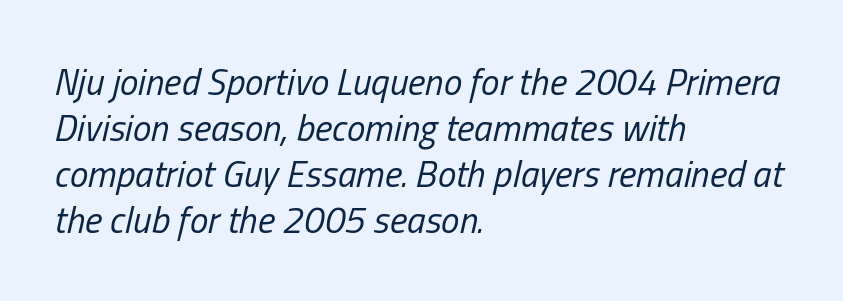
Left-aligned paragraph, ragged on the right. Caption: standard tracking, unaltered. Rule under the text: the space is simply empty. Does the lettering tilt? It does — this is italic. A typesetter would call this proportional, since set widths differ per character.
